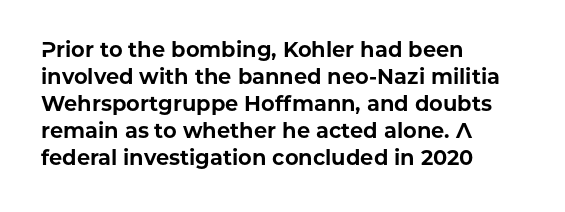
Q: Is the text bold? A: Yes.
Q: Is the text italic (slanted)? A: No, it is upright.
Q: Is the text underlined? A: No.
Q: How is the paragraph aligned? A: Left-aligned.
Q: Is the spacing between letters normal or unusually wide? A: Normal.
Q: Is the spacing between lines tight, normal or loose? A: Normal.
